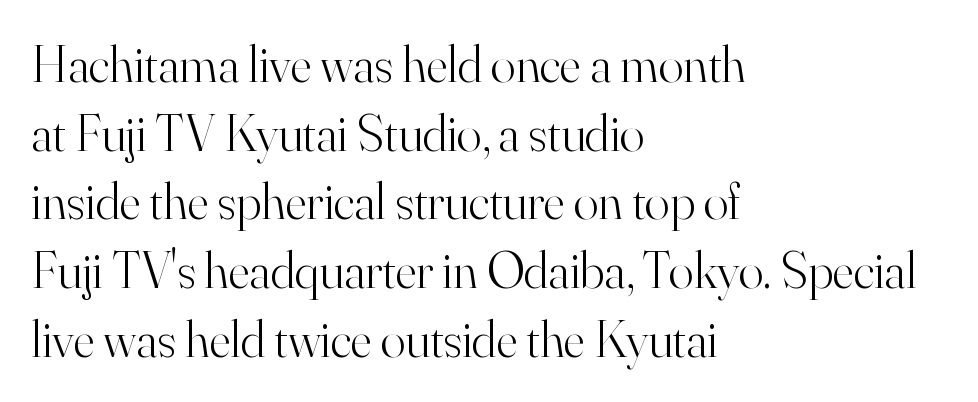
Nothing unusual about the tracking: characters are spaced as the font intends. You could not count columns in this text — the font is proportionally spaced. The passage is arranged the way most books set body copy — flush left. The vertical gap from one line to the next is medium. The type sits square on the baseline with zero lean.
